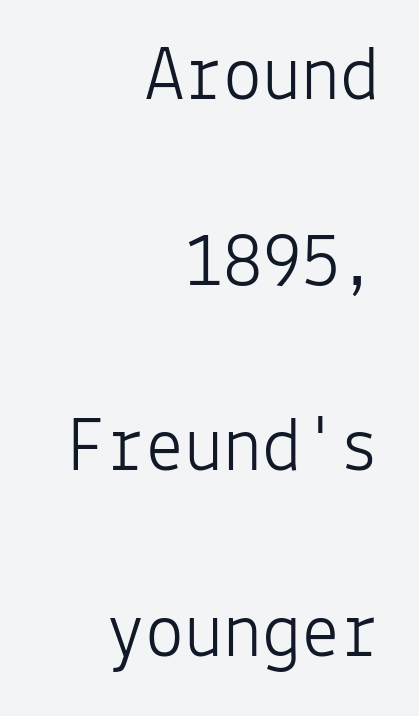
Leading is clearly above the norm, producing a sparse column. Fixed-width glyphs throughout — classic coding-font behaviour. Typeset ragged left — the right edge is the straight one. Regarding serifs, this sample does without them. The passage shown has conventional tracking throughout. Stem width sits at or under what a default text font uses.
